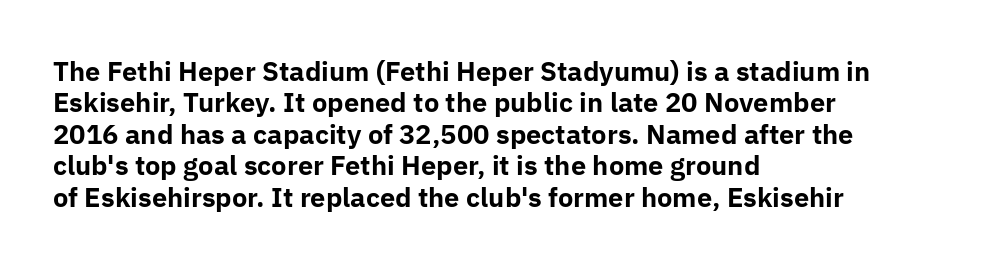
The image shows 26 px bold type, upright; set left-aligned, line spacing 1.21x, normal letter spacing, not underlined.
